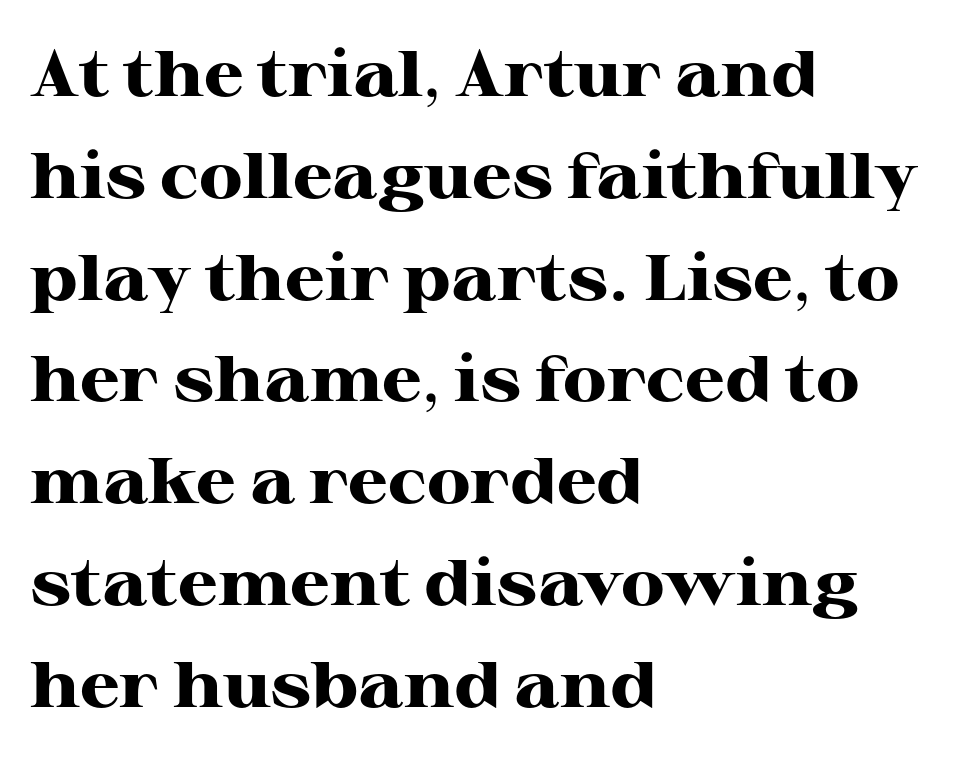
The image shows 64 px heavy, wide serif type, upright; set left-aligned, normal line spacing (1.59x), normal letter spacing, not underlined; high stroke contrast and a medium x-height.
